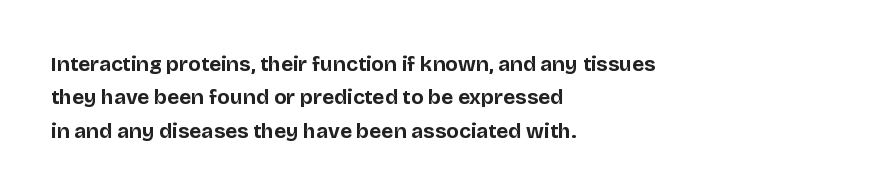
The lines sit at an ordinary, default distance from one another. Bare-footed words on every line. The rendering uses a bold face; every stroke is thick and dark. Posture: upright roman.
